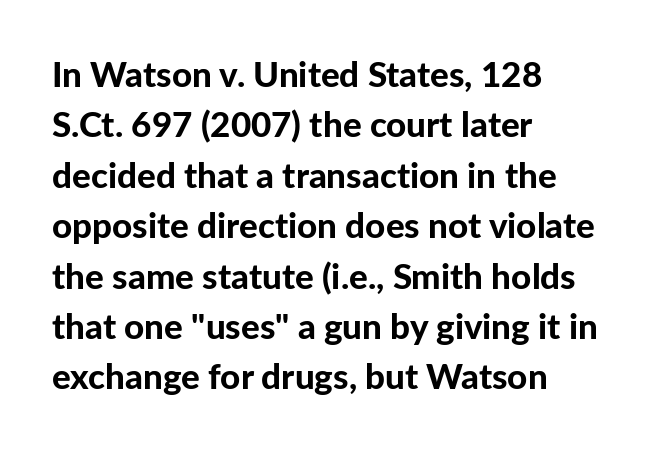
Q: Is the text bold? A: Yes.
Q: Is the text italic (slanted)? A: No, it is upright.
Q: Is the typeface a serif or a sans-serif typeface? A: Sans-serif.
Q: Is the text underlined? A: No.
Q: How is the paragraph aligned? A: Left-aligned.
Q: Is the spacing between letters normal or unusually wide? A: Normal.
Q: Is the spacing between lines tight, normal or loose? A: Normal.
Q: Width (condensed, normal, or wide)? A: Normal.
Q: Stroke contrast? A: Low.
Q: x-height? A: Medium.
Q: Monospaced? A: No.
